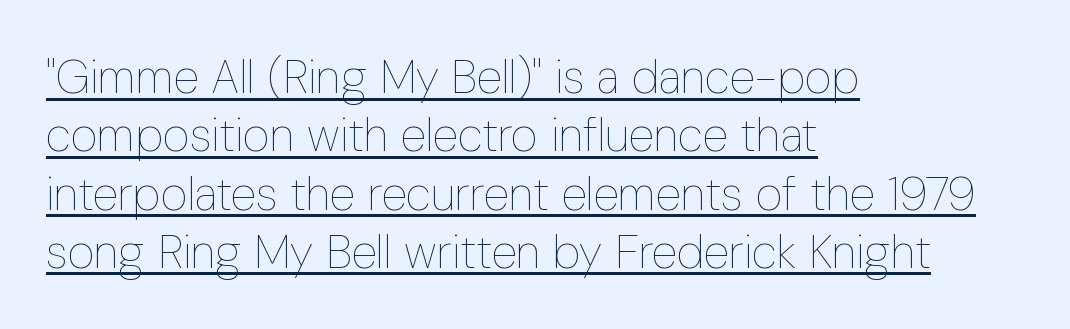
The axis of the letterforms is exactly vertical. Honestly, the underline is the first thing you notice here. Character widths vary here, with narrow letters taking less room than wide ones. Is the block centered? No — it sits flush against the left margin.
